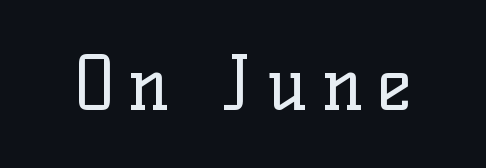
Style check: upright. A typesetter would label this face a serif. Is this a fixed-width face? No — the glyphs have proportional, varying widths. The strokes carry an ordinary text weight at most. Has an underline been added? It has not.
